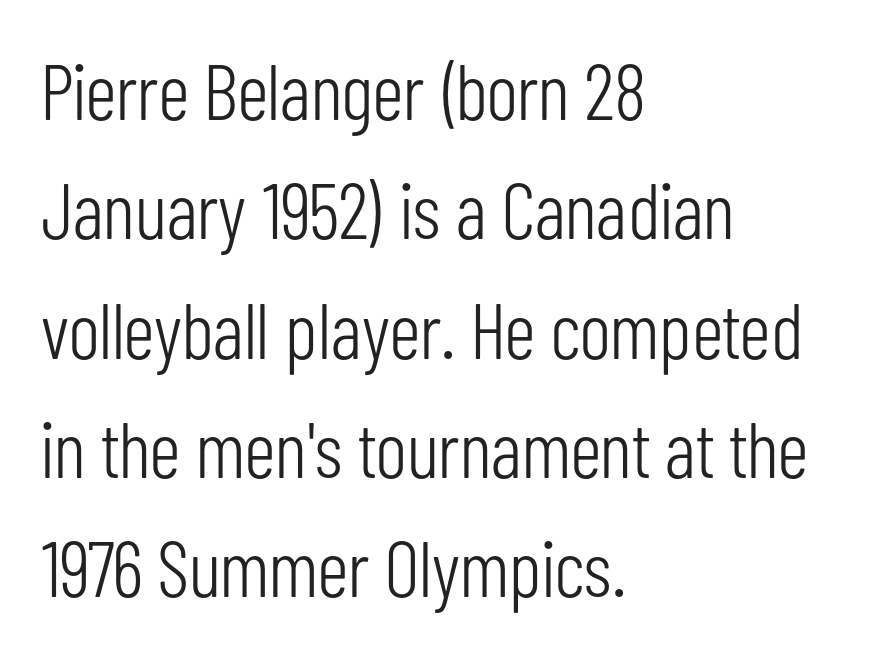
{"serif": "no", "italic": "no", "bold": "no", "weight": "light", "width": "condensed", "stroke_contrast": "low", "x_height": "medium", "monospaced": "no", "underline": "no", "align": "left", "line_spacing": "normal", "line_spacing_ratio": 1.51, "letter_spacing": "normal", "letter_spacing_em": 0.0, "glyph_px": 79}
